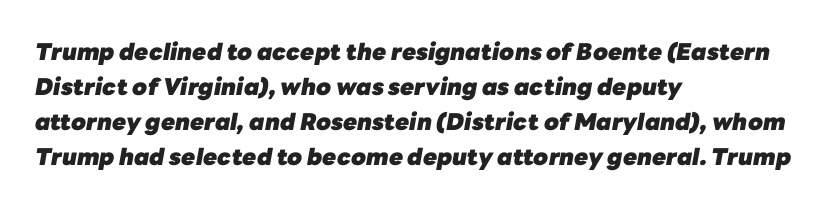
Successive baselines arrive at the customary interval. You can tell it's italic because the verticals aren't actually vertical. The specimen omits any rule beneath the text block's lines. Strokes here are thick enough to call this a true bold.
